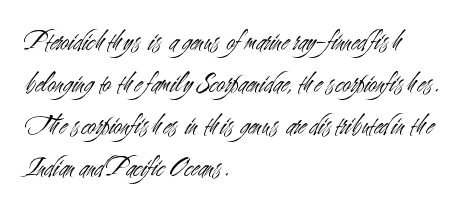
The image shows 29 px light, condensed sans-serif type; set left-aligned, normal line spacing (1.45x), normal letter spacing, not underlined; medium stroke contrast and a small x-height.
